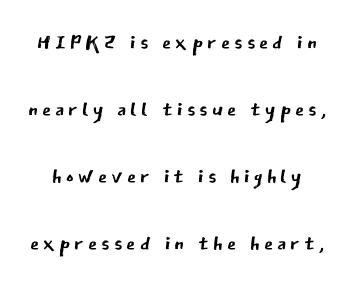
{"serif": "no", "italic": "no", "bold": "no", "weight": "regular", "width": "normal", "stroke_contrast": "low", "x_height": "medium", "monospaced": "no", "underline": "no", "line_spacing": "loose", "line_spacing_ratio": 2.31, "glyph_px": 29}
